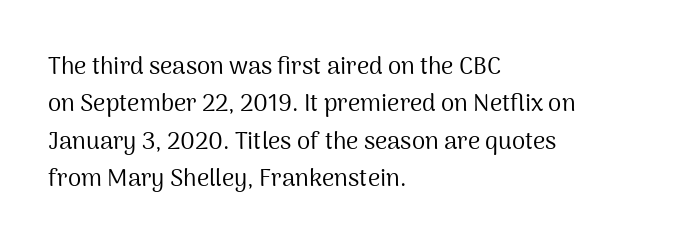
Q: Is the text bold? A: No.
Q: Is the text italic (slanted)? A: No, it is upright.
Q: Is the text underlined? A: No.
Q: How is the paragraph aligned? A: Left-aligned.
Q: Is the spacing between letters normal or unusually wide? A: Normal.
Q: Is the spacing between lines tight, normal or loose? A: Normal.
